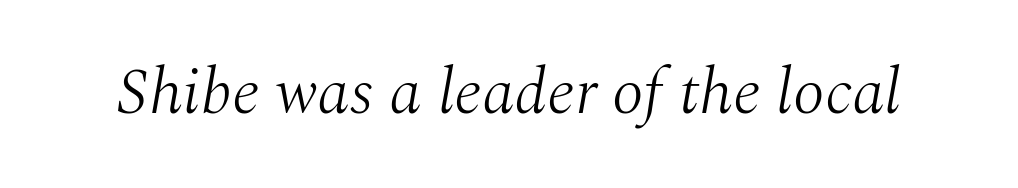
{"serif": "yes", "italic": "yes", "lean": "right", "slant_degrees": 10, "bold": "no", "weight": "light", "width": "normal", "stroke_contrast": "medium", "x_height": "medium", "monospaced": "no", "underline": "no", "letter_spacing": "normal", "letter_spacing_em": 0.0, "glyph_px": 65}
